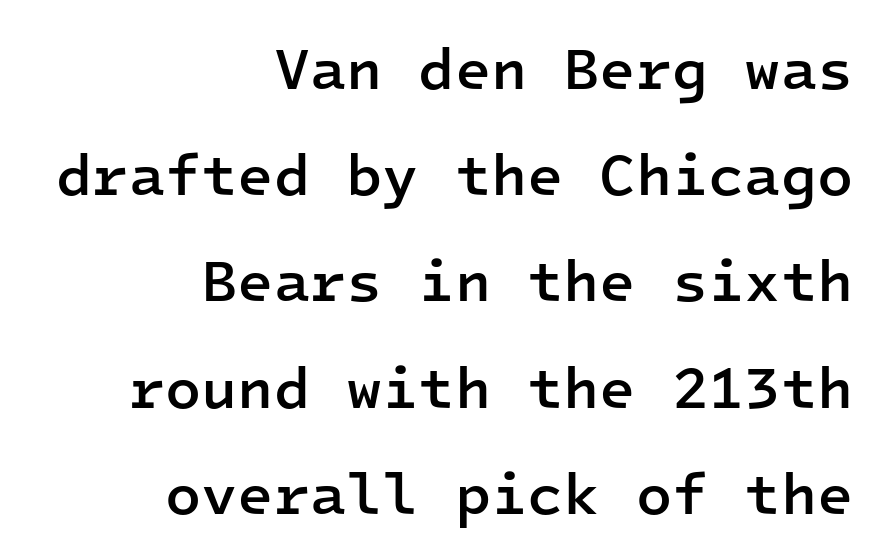
Q: Is the text bold? A: Semi-bold.
Q: Is the text italic (slanted)? A: No, it is upright.
Q: Is the typeface a serif or a sans-serif typeface? A: Sans-serif.
Q: Is the text underlined? A: No.
Q: How is the paragraph aligned? A: Right-aligned.
Q: Is the spacing between letters normal or unusually wide? A: Normal.
Q: Width (condensed, normal, or wide)? A: Normal.
Q: Stroke contrast? A: Low.
Q: x-height? A: Medium.
Q: Monospaced? A: Yes.
